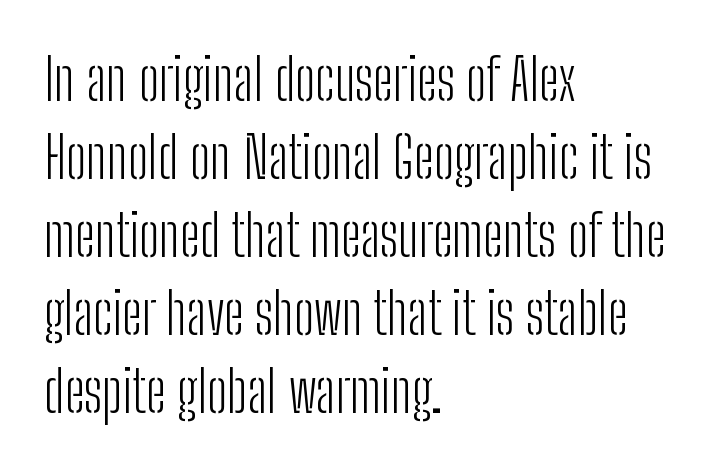
{"serif": "no", "italic": "no", "bold": "no", "weight": "light", "width": "condensed", "stroke_contrast": "low", "x_height": "medium", "monospaced": "no", "underline": "no", "align": "left", "line_spacing": "normal", "line_spacing_ratio": 1.37, "letter_spacing": "normal", "letter_spacing_em": 0.0, "glyph_px": 57}
